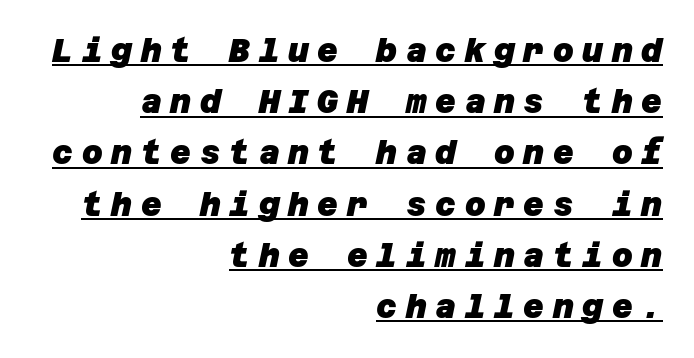
The image shows 32 px heavy sans-serif type; set right-aligned, normal line spacing (1.6x), unusually wide letter spacing (+0.27 em), underlined; low stroke contrast and a large x-height.
